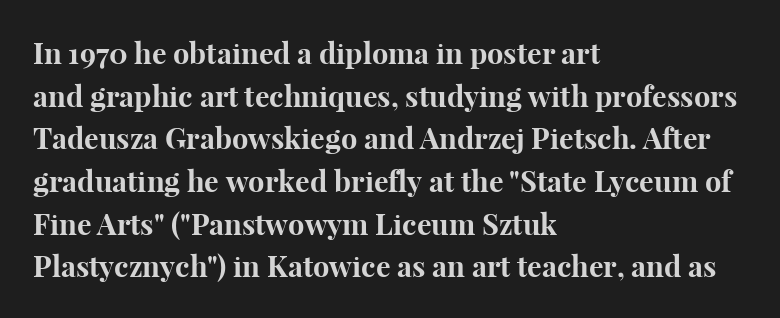
The face used here is proportionally spaced, like ordinary book or web type. Does the lettering tilt? It doesn't — this is upright. Regular leading. The baseline area is clear.
